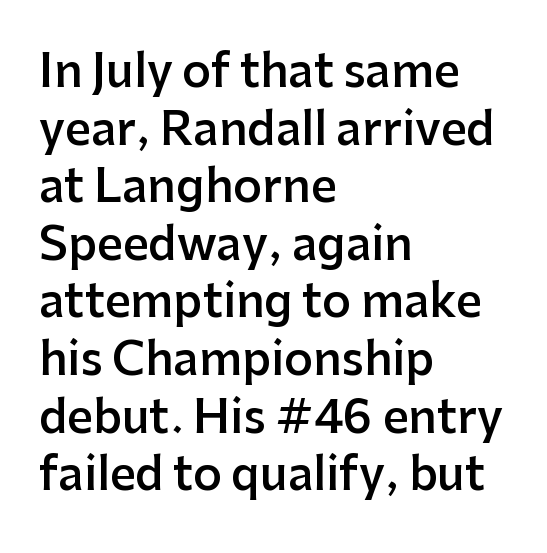
The image shows 45 px semibold sans-serif type, upright; set left-aligned, normal line spacing (1.28x), normal letter spacing, not underlined; low stroke contrast and a medium x-height.
